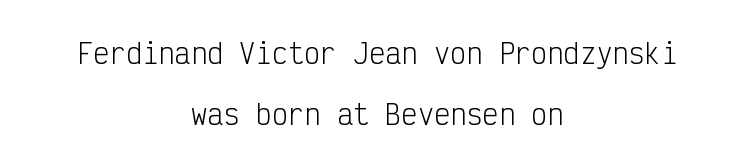
These lines stack symmetrically, like a column narrowing and widening about its center. Here the glyphs are tracked normally, forming tight word shapes. Quick note: underline off. The strokes carry an ordinary text weight at most. Every stem runs plumb, perpendicular to the baseline.
